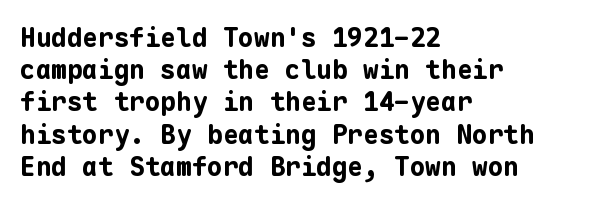
Descenders hang freely into open space. Rendered with straight, roman letterforms. The strokes are fattened all the way to bold. This rendering uses left alignment, leaving the right contour irregular.
